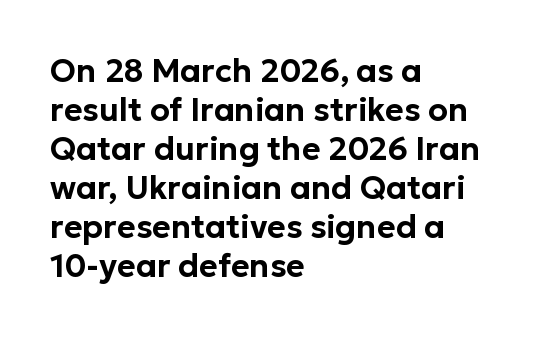
The image shows 32 px sans-serif type, upright; set left-aligned, line spacing 1.22x, normal letter spacing, not underlined; low stroke contrast and a medium x-height.
